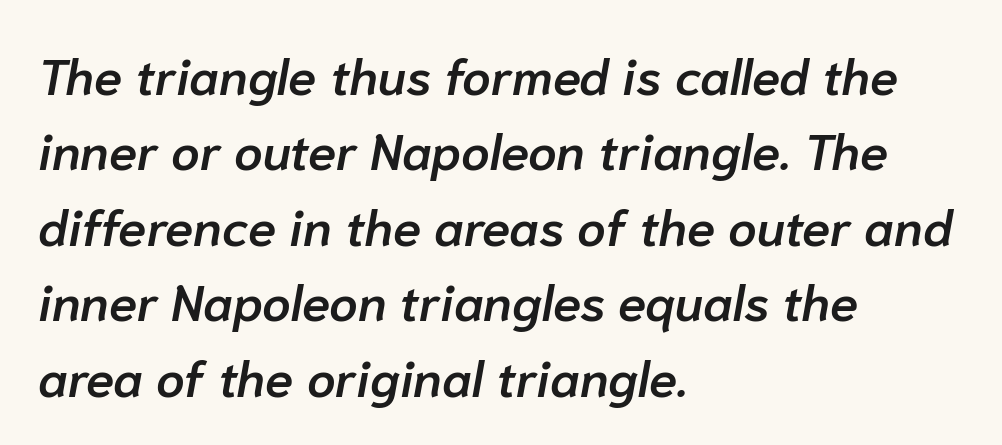
The image shows 51 px semibold type, italic (leaning right); set left-aligned, normal line spacing (1.48x), normal letter spacing, not underlined; low stroke contrast and a medium x-height.
